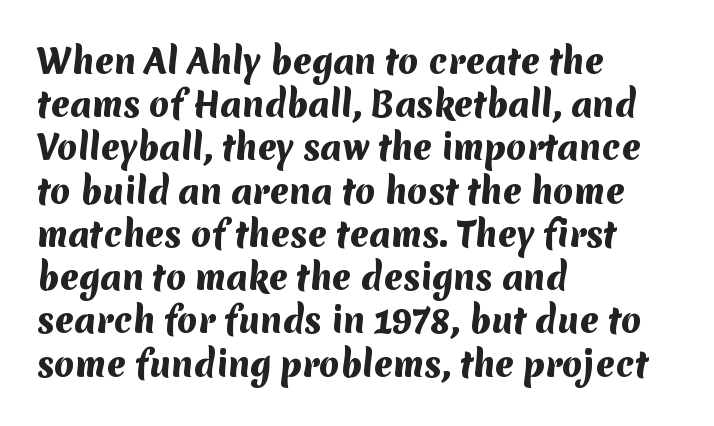
{"serif": "no", "bold": "yes", "weight": "heavy", "width": "normal", "stroke_contrast": "medium", "x_height": "medium", "monospaced": "no", "underline": "no", "align": "left", "line_spacing": "normal", "line_spacing_ratio": 1.31, "letter_spacing": "normal", "letter_spacing_em": 0.0, "glyph_px": 33}
